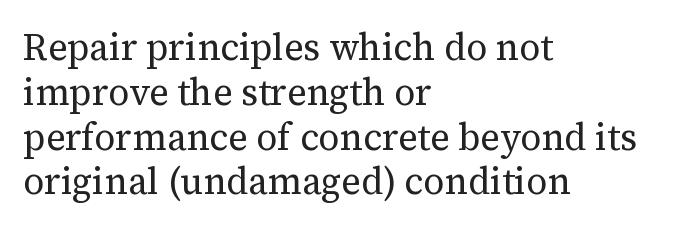
The image shows 37 px regular-weight serif type, upright; set left-aligned, line spacing 1.21x, normal letter spacing, not underlined; medium stroke contrast and a medium x-height.
